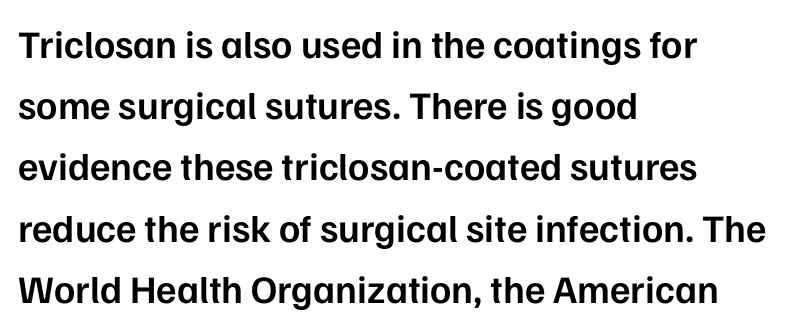
Q: Is the text bold? A: Semi-bold.
Q: Is the text italic (slanted)? A: No, it is upright.
Q: Is the typeface a serif or a sans-serif typeface? A: Sans-serif.
Q: Is the text underlined? A: No.
Q: How is the paragraph aligned? A: Left-aligned.
Q: Is the spacing between letters normal or unusually wide? A: Normal.
Q: Is the spacing between lines tight, normal or loose? A: Normal.
Q: Width (condensed, normal, or wide)? A: Normal.
Q: Stroke contrast? A: Low.
Q: x-height? A: Medium.
Q: Monospaced? A: No.
